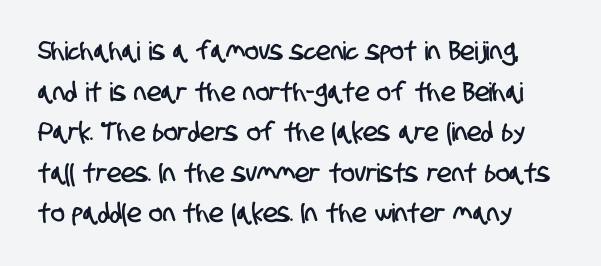
The glyphs are unaccompanied by any horizontal stroke below them. Letter spacing: default. Leading matches the norm, producing a regular column.
